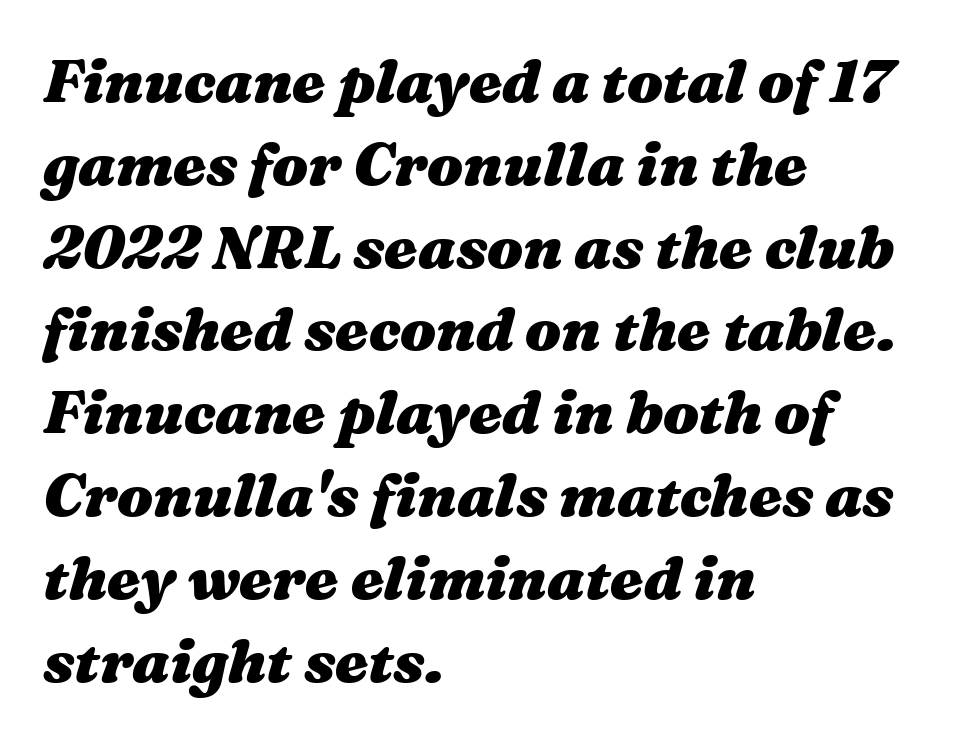
{"italic": "yes", "lean": "right", "slant_degrees": 16, "bold": "yes", "weight": "heavy", "width": "wide", "stroke_contrast": "medium", "x_height": "medium", "monospaced": "no", "underline": "no", "align": "left", "line_spacing": "normal", "line_spacing_ratio": 1.38, "letter_spacing": "normal", "letter_spacing_em": 0.0, "glyph_px": 60}
